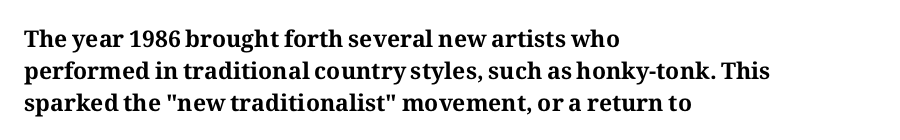
Q: Is the text bold? A: Yes.
Q: Is the text italic (slanted)? A: No, it is upright.
Q: Is the text underlined? A: No.
Q: How is the paragraph aligned? A: Left-aligned.
Q: Is the spacing between letters normal or unusually wide? A: Normal.
Q: Is the spacing between lines tight, normal or loose? A: Normal.
